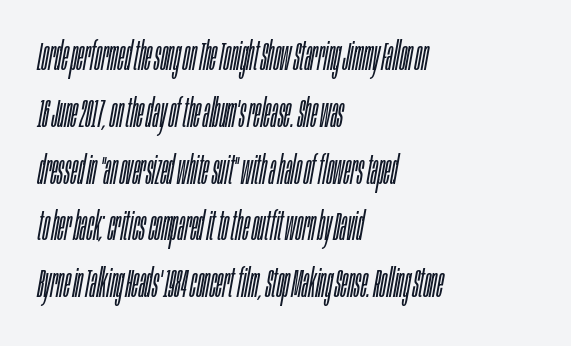
{"italic": "yes", "lean": "right", "slant_degrees": 10, "bold": "no", "weight": "light", "width": "condensed", "stroke_contrast": "low", "x_height": "large", "monospaced": "no", "underline": "no", "align": "left", "line_spacing": "normal", "line_spacing_ratio": 1.42, "letter_spacing": "normal", "letter_spacing_em": 0.0, "glyph_px": 40}
